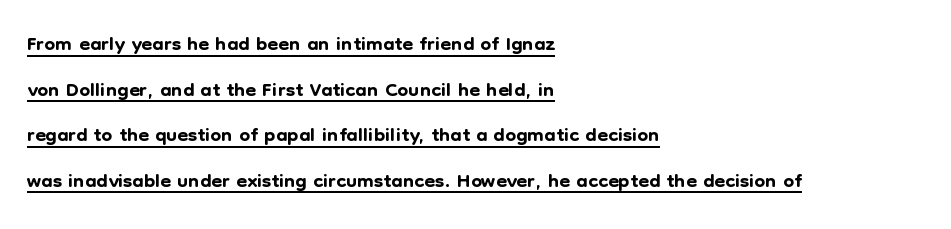
A typesetter would label this face a sans. Somebody hit Ctrl+U on this one — the words are underlined. Leftover space on each line is placed entirely after the last word. The letterforms sit shoulder to shoulder at normal distance. Is this a fixed-width face? No — the glyphs have proportional, varying widths. Interline gaps are of average width in this sample.
